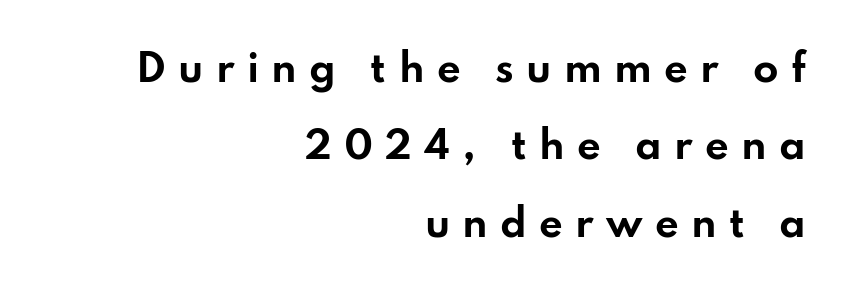
Q: Is the text bold? A: Yes.
Q: Is the text italic (slanted)? A: No, it is upright.
Q: Is the typeface a serif or a sans-serif typeface? A: Sans-serif.
Q: Is the text underlined? A: No.
Q: How is the paragraph aligned? A: Right-aligned.
Q: Is the spacing between letters normal or unusually wide? A: Unusually wide.
Q: Is the spacing between lines tight, normal or loose? A: Loose.
Q: Width (condensed, normal, or wide)? A: Wide.
Q: Stroke contrast? A: Low.
Q: x-height? A: Small.
Q: Monospaced? A: No.
